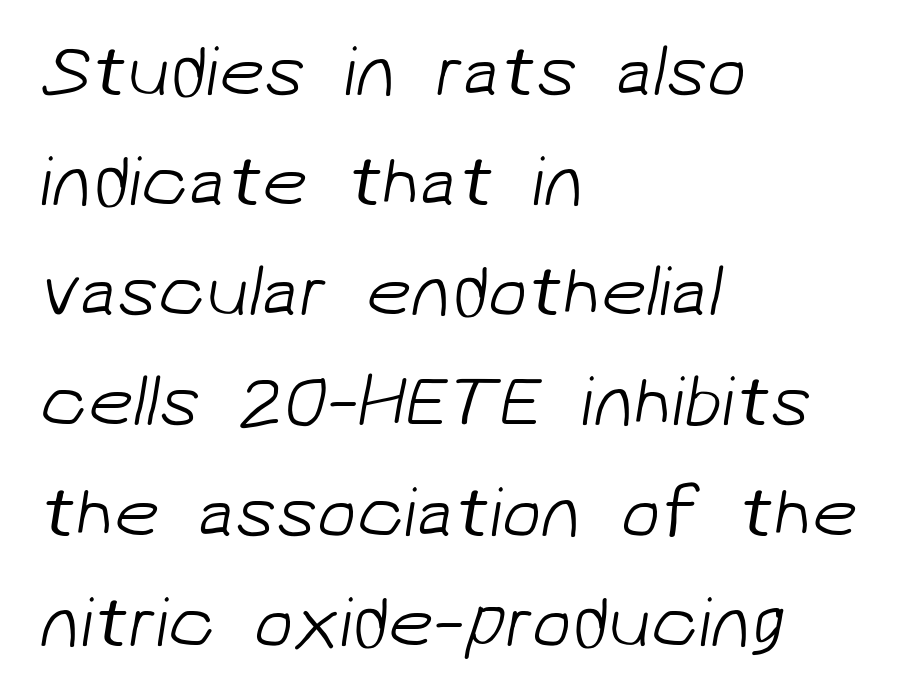
Q: Is the text bold? A: No.
Q: Is the typeface a serif or a sans-serif typeface? A: Sans-serif.
Q: Is the text underlined? A: No.
Q: How is the paragraph aligned? A: Left-aligned.
Q: Is the spacing between letters normal or unusually wide? A: Normal.
Q: Is the spacing between lines tight, normal or loose? A: Normal.
Q: Width (condensed, normal, or wide)? A: Normal.
Q: Stroke contrast? A: Low.
Q: x-height? A: Medium.
Q: Monospaced? A: No.
